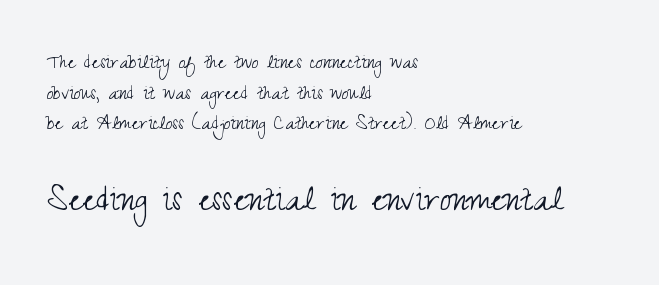
The image shows 41 px light, condensed sans-serif type, upright; set left-aligned, normal line spacing (1.33x), normal letter spacing, not underlined; the second (bottom) block is 1.78x larger; medium stroke contrast and a small x-height.
